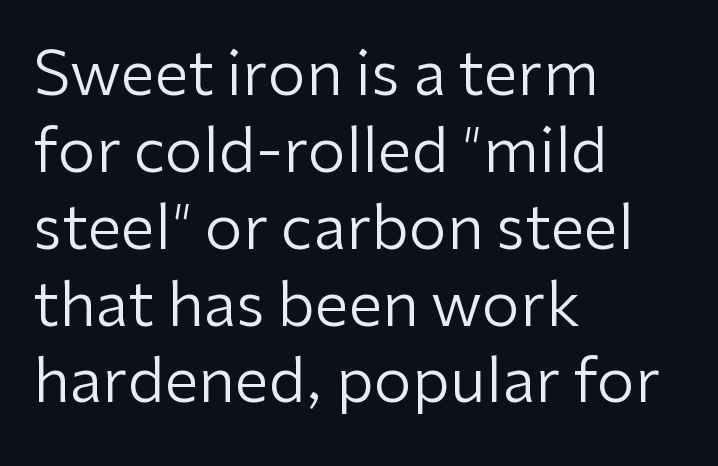
The image shows 61 px regular-weight sans-serif type, upright; set left-aligned, normal line spacing (1.26x), normal letter spacing, not underlined; low stroke contrast and a medium x-height.
